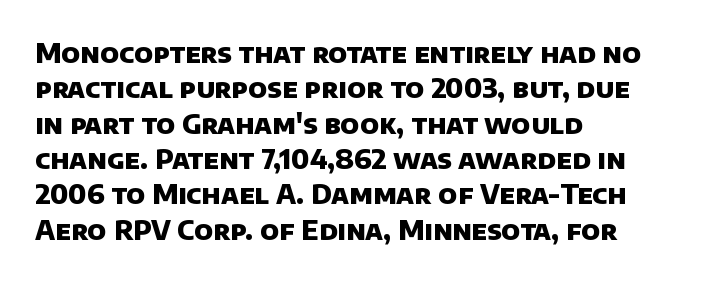
Q: Is the text bold? A: Yes.
Q: Is the text underlined? A: No.
Q: How is the paragraph aligned? A: Left-aligned.
Q: Is the spacing between letters normal or unusually wide? A: Normal.
Q: Is the spacing between lines tight, normal or loose? A: Normal.
